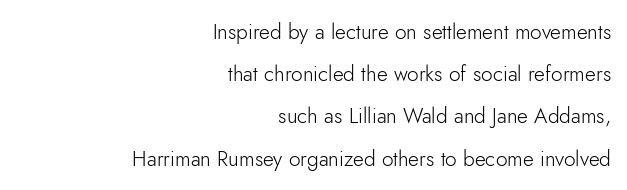
Notice the wide empty band between every row — that's loose leading. Notice how the stems are strictly vertical — no italics here. Nothing unusual about the tracking: characters are spaced as the font intends. Weight: in the light-to-regular range. Honestly, there is no underline to notice here at all. Layout note: lines flush right.
